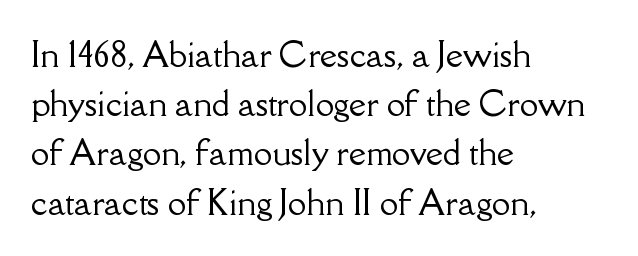
{"serif": "yes", "italic": "no", "width": "normal", "stroke_contrast": "low", "x_height": "small", "monospaced": "no", "underline": "no", "align": "left", "line_spacing": "normal", "line_spacing_ratio": 1.49, "letter_spacing": "normal", "letter_spacing_em": 0.0, "glyph_px": 33}
